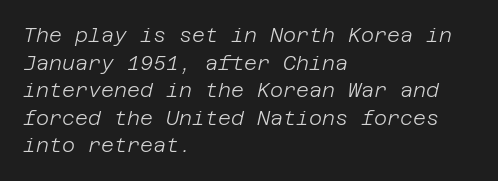
The image shows 20 px text type, italic (leaning right); set left-aligned, normal line spacing (1.38x), normal letter spacing, not underlined.
